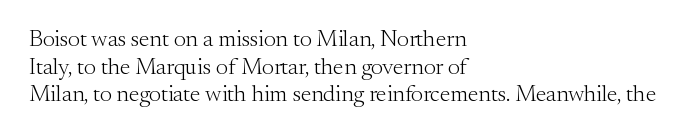
The image shows 23 px text type, upright; set left-aligned, line spacing 1.2x, normal letter spacing, not underlined.
